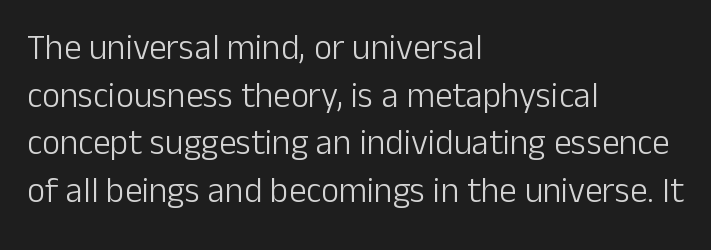
The lines in this sample share a left origin and differ only in where they stop. The area under the type is left untouched. Nope, not italic — everything's standing straight. The cut favours lightness, reaching ordinary text weight at its darkest.
